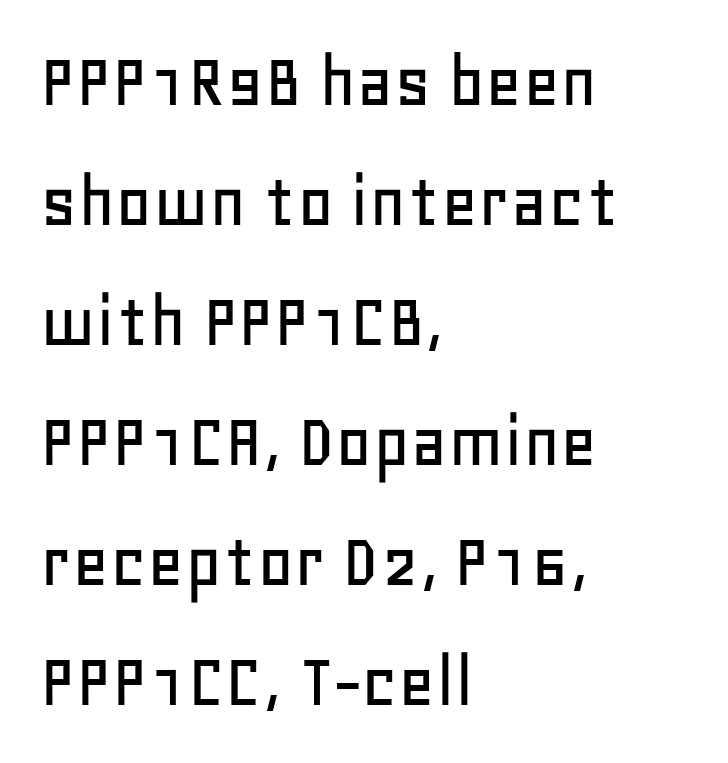
{"serif": "no", "italic": "no", "width": "normal", "stroke_contrast": "low", "x_height": "large", "monospaced": "no", "underline": "no", "align": "left", "line_spacing": "normal", "line_spacing_ratio": 1.5, "letter_spacing": "normal", "letter_spacing_em": 0.0, "glyph_px": 80}
